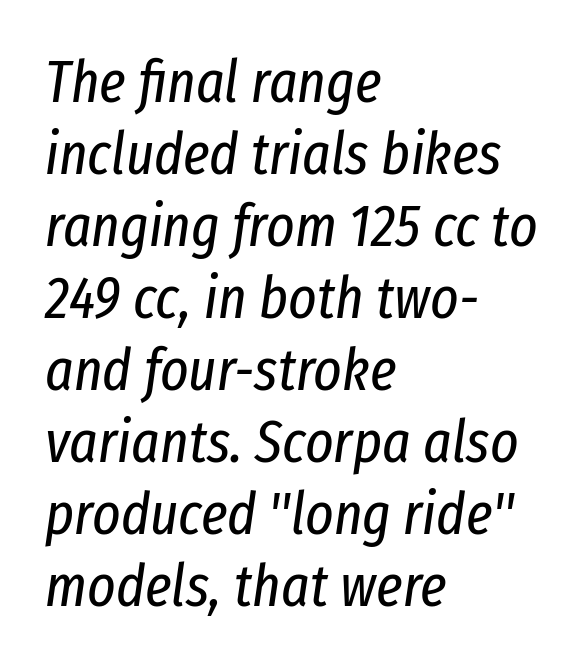
Q: Is the text bold? A: No.
Q: Is the text italic (slanted)? A: Yes, it leans right by about 8 degrees.
Q: Is the text underlined? A: No.
Q: How is the paragraph aligned? A: Left-aligned.
Q: Is the spacing between letters normal or unusually wide? A: Normal.
Q: Width (condensed, normal, or wide)? A: Condensed.
Q: Stroke contrast? A: Low.
Q: x-height? A: Medium.
Q: Monospaced? A: No.
